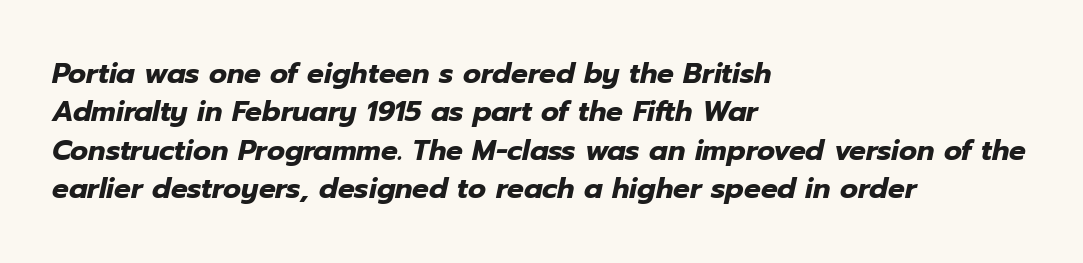
{"italic": "yes", "lean": "right", "slant_degrees": 12, "bold": "yes", "weight": "heavy", "width": "normal", "stroke_contrast": "low", "x_height": "medium", "monospaced": "no", "underline": "no", "align": "left", "line_spacing": "normal", "line_spacing_ratio": 1.37, "letter_spacing": "normal", "letter_spacing_em": 0.0, "glyph_px": 28}
